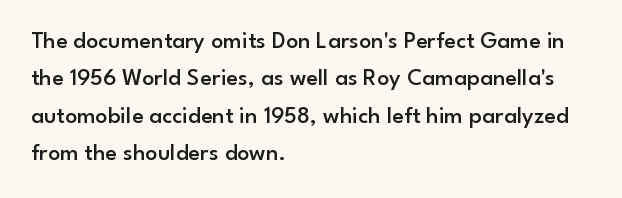
Q: Is the text bold? A: Semi-bold.
Q: Is the text italic (slanted)? A: No, it is upright.
Q: Is the text underlined? A: No.
Q: How is the paragraph aligned? A: Left-aligned.
Q: Is the spacing between letters normal or unusually wide? A: Normal.
Q: Is the spacing between lines tight, normal or loose? A: Normal.
